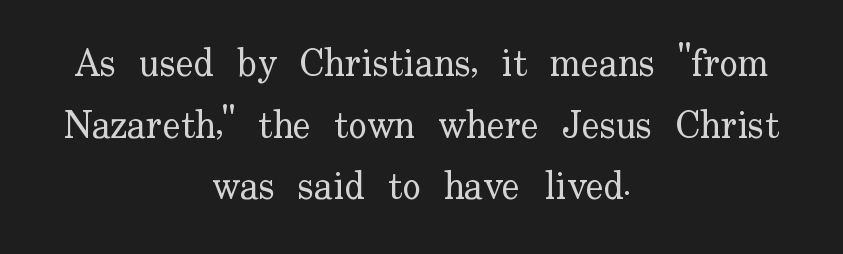
The cut favours lightness, reaching ordinary text weight at its darkest. This sample uses a serif face. Words float on clear page, feet unadorned. The type is set solid horizontally, with unmodified tracking. Teacher's note: observe the equal gaps on both sides — that is centered alignment.
